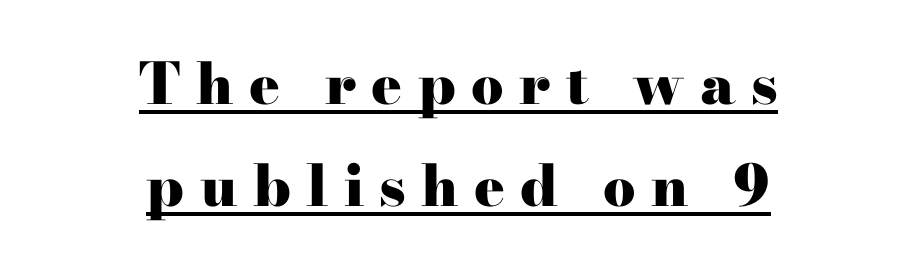
The line texture is sparse and dotted thanks to wide tracking. Type style note: has serifs. The rag falls on both sides of this text block equally. You can tell it's not italic because the verticals are truly vertical. A full-strength bold gives these letters their thick strokes. Notice how a bar underscores the lettering throughout.
